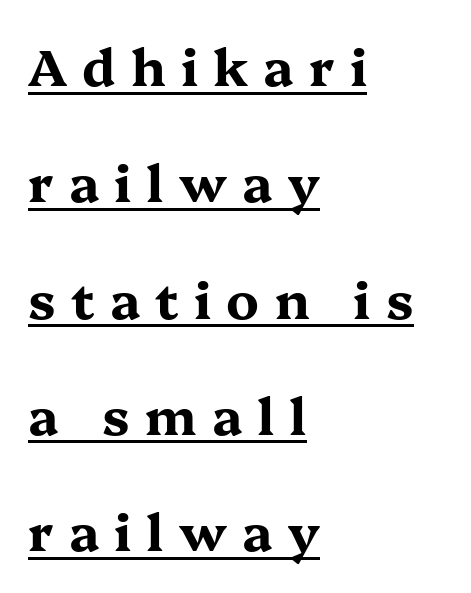
The image shows 51 px bold, wide serif type, upright; set left-aligned, loose line spacing (2.28x), unusually wide letter spacing (+0.3 em), underlined; medium stroke contrast and a medium x-height.
